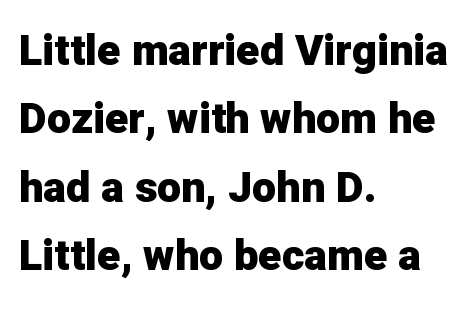
The image shows 43 px heavy sans-serif type, upright; set left-aligned, normal line spacing (1.59x), normal letter spacing, not underlined; low stroke contrast and a medium x-height.
